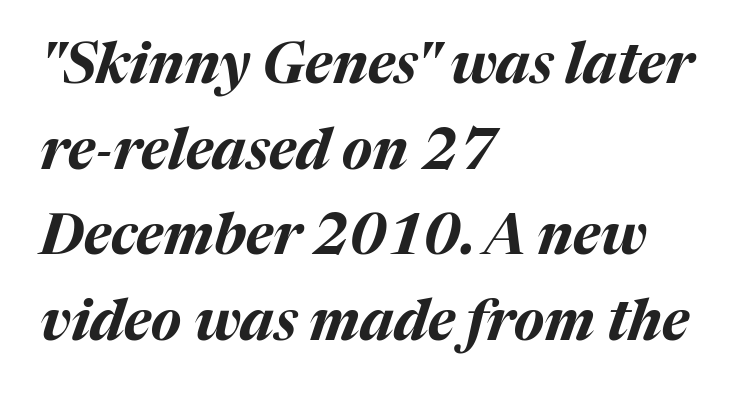
Q: Is the text bold? A: Yes.
Q: Is the text italic (slanted)? A: Yes, it leans right by about 17 degrees.
Q: Is the text underlined? A: No.
Q: How is the paragraph aligned? A: Left-aligned.
Q: Is the spacing between letters normal or unusually wide? A: Normal.
Q: Is the spacing between lines tight, normal or loose? A: Normal.
Q: Width (condensed, normal, or wide)? A: Normal.
Q: Stroke contrast? A: Medium.
Q: x-height? A: Medium.
Q: Monospaced? A: No.
